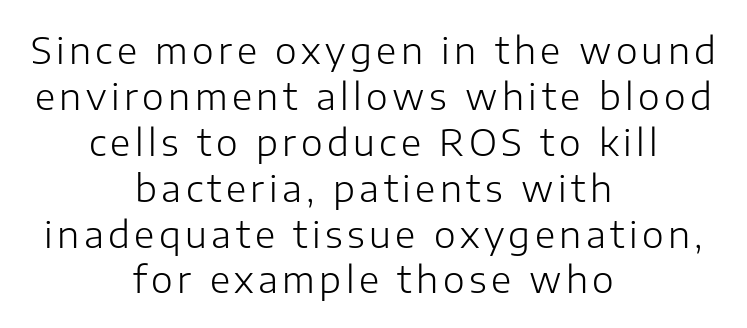
The image shows 37 px light sans-serif type, upright; set centered, line spacing 1.24x, not underlined; low stroke contrast and a medium x-height.
